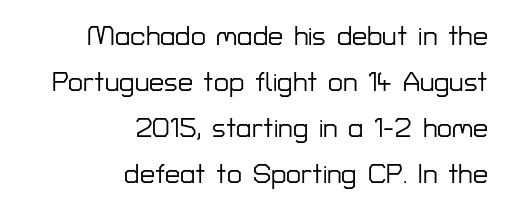
{"italic": "no", "underline": "no", "align": "right", "line_spacing": "normal", "line_spacing_ratio": 1.7, "letter_spacing": "normal", "letter_spacing_em": 0.0, "glyph_px": 27}
